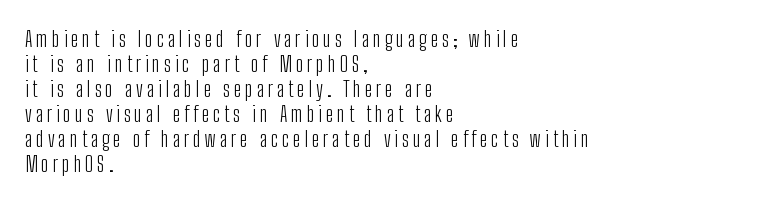
Q: Is the text bold? A: No.
Q: Is the text italic (slanted)? A: No, it is upright.
Q: Is the text underlined? A: No.
Q: How is the paragraph aligned? A: Left-aligned.
Q: Is the spacing between lines tight, normal or loose? A: Tight.
